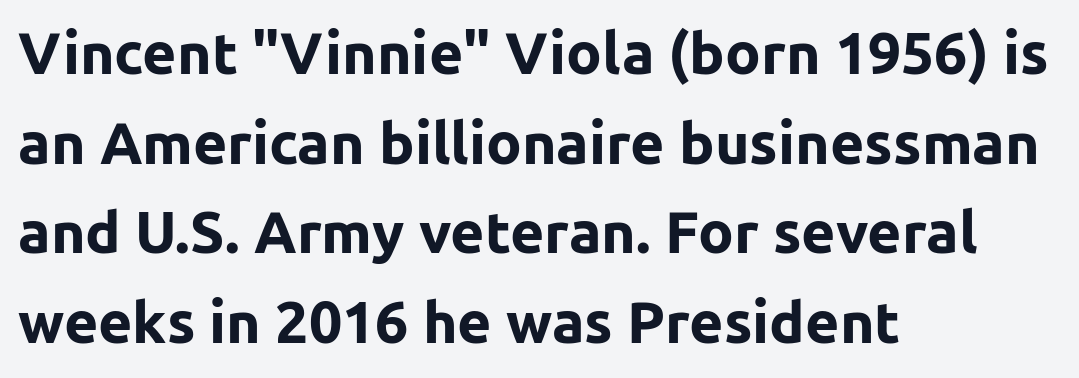
{"serif": "no", "italic": "no", "bold": "yes", "weight": "bold", "width": "normal", "stroke_contrast": "low", "x_height": "medium", "monospaced": "no", "underline": "no", "align": "left", "line_spacing": "normal", "line_spacing_ratio": 1.52, "letter_spacing": "normal", "letter_spacing_em": 0.0, "glyph_px": 59}
